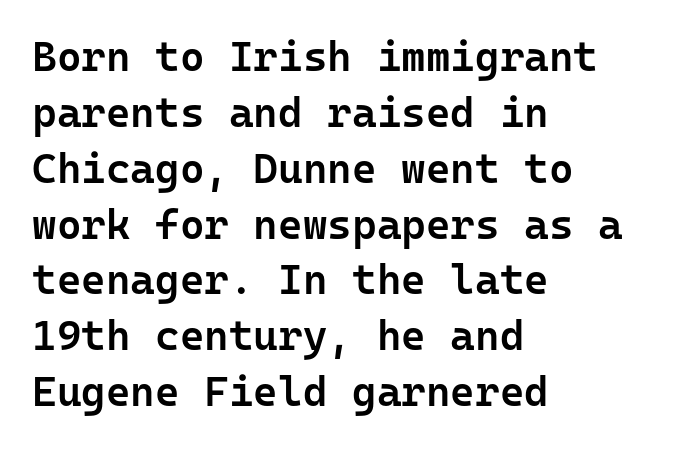
{"serif": "no", "italic": "no", "bold": "semi", "weight": "semibold", "width": "normal", "stroke_contrast": "low", "x_height": "medium", "monospaced": "yes", "underline": "no", "align": "left", "line_spacing": "normal", "line_spacing_ratio": 1.33, "letter_spacing": "normal", "letter_spacing_em": 0.0, "glyph_px": 42}
